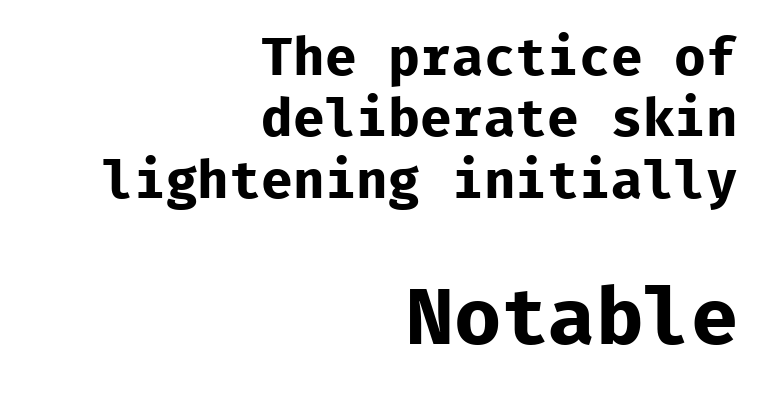
{"serif": "no", "italic": "no", "bold": "yes", "weight": "bold", "width": "normal", "stroke_contrast": "low", "x_height": "medium", "monospaced": "yes", "underline": "no", "align": "right", "line_spacing_ratio": 1.16, "letter_spacing": "normal", "letter_spacing_em": 0.0, "larger_block": "second", "size_ratio": 1.49, "glyph_px": 79}
